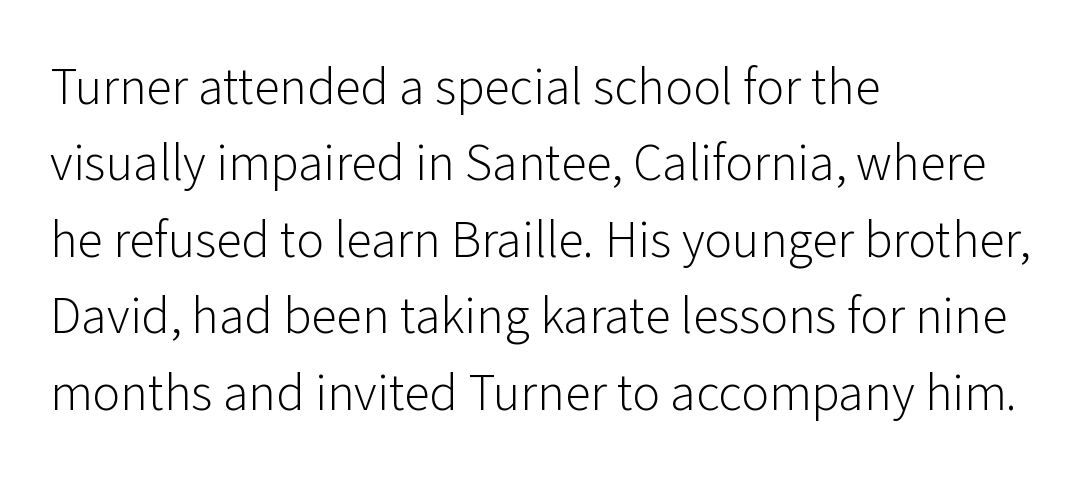
{"serif": "no", "italic": "no", "bold": "no", "weight": "light", "width": "normal", "stroke_contrast": "low", "x_height": "medium", "monospaced": "no", "underline": "no", "align": "left", "line_spacing": "normal", "line_spacing_ratio": 1.47, "letter_spacing": "normal", "letter_spacing_em": 0.0, "glyph_px": 52}
